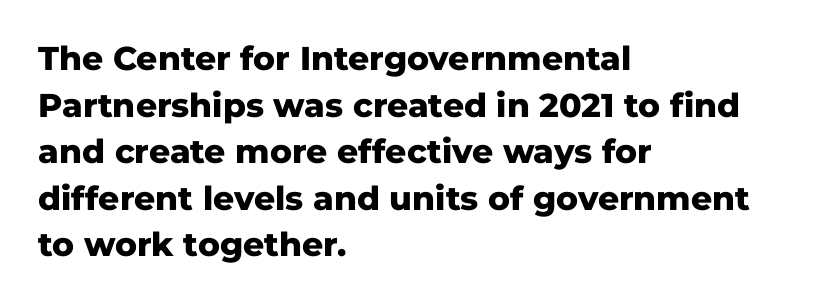
{"serif": "no", "italic": "no", "bold": "yes", "weight": "heavy", "width": "normal", "stroke_contrast": "low", "x_height": "medium", "monospaced": "no", "underline": "no", "align": "left", "line_spacing": "normal", "line_spacing_ratio": 1.41, "letter_spacing": "normal", "letter_spacing_em": 0.0, "glyph_px": 33}
